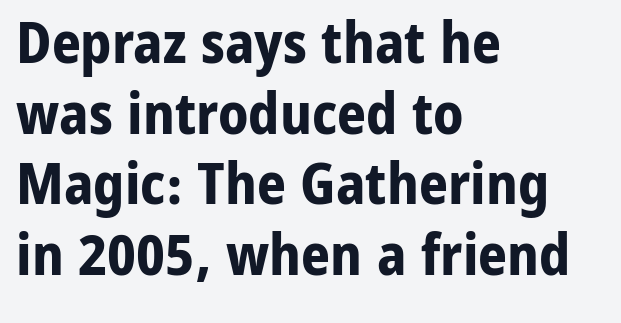
A clean baseline with only descenders dipping below it. The passage shown is typed in a proportional face where columns would drift. Does the type have serifs? No, each stem ends abruptly. Horizontal alignment here is leftward, the default for most running prose. It's the straight-up-and-down kind of type.
